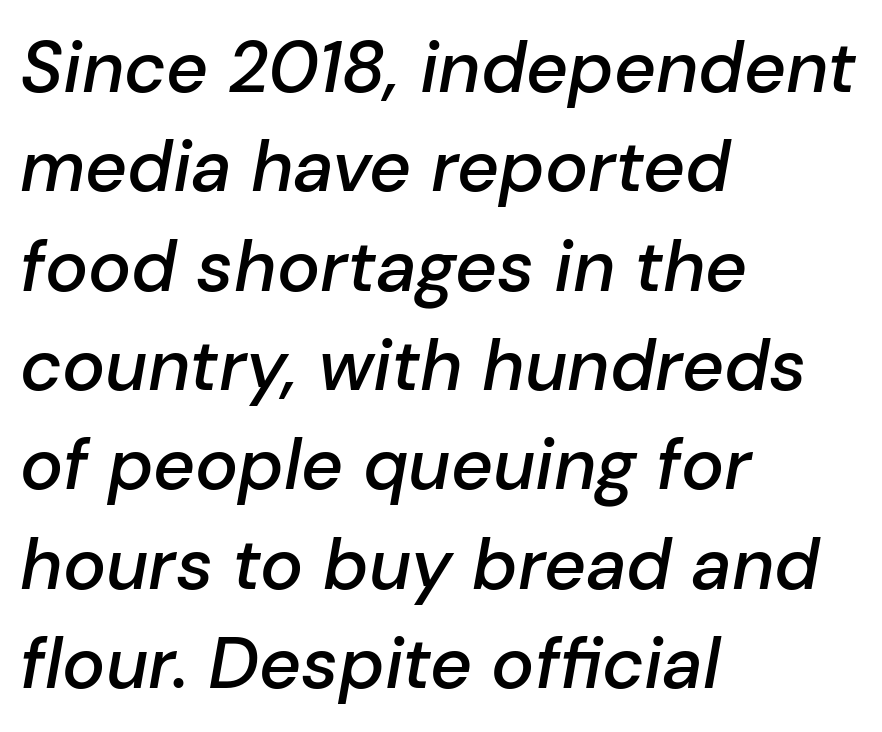
Q: Is the text bold? A: Semi-bold.
Q: Is the text italic (slanted)? A: Yes, it leans right by about 10 degrees.
Q: Is the text underlined? A: No.
Q: How is the paragraph aligned? A: Left-aligned.
Q: Is the spacing between letters normal or unusually wide? A: Normal.
Q: Is the spacing between lines tight, normal or loose? A: Normal.
Q: Width (condensed, normal, or wide)? A: Normal.
Q: Stroke contrast? A: Low.
Q: x-height? A: Medium.
Q: Monospaced? A: No.
